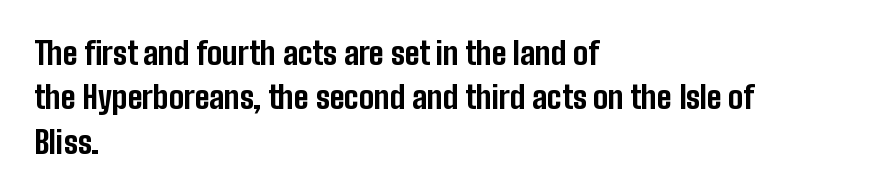
Typesetter's note: full bold, strokes at maximum text heaviness. The lettering stays uniformly vertical, giving the passage a roman look. The passage shown is not underscored anywhere. How are the letters spaced? Ordinarily, with no added tracking. Is this a fixed-width face? No — the glyphs have proportional, varying widths. Caption: multi-line text, flush left, ragged right.
